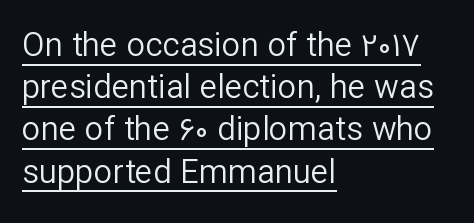
Q: Is the text bold? A: No.
Q: Is the text italic (slanted)? A: No, it is upright.
Q: Is the typeface a serif or a sans-serif typeface? A: Sans-serif.
Q: Is the text underlined? A: Yes.
Q: How is the paragraph aligned? A: Left-aligned.
Q: Is the spacing between letters normal or unusually wide? A: Normal.
Q: Is the spacing between lines tight, normal or loose? A: Normal.
Q: Width (condensed, normal, or wide)? A: Normal.
Q: Stroke contrast? A: Low.
Q: x-height? A: Medium.
Q: Monospaced? A: No.
